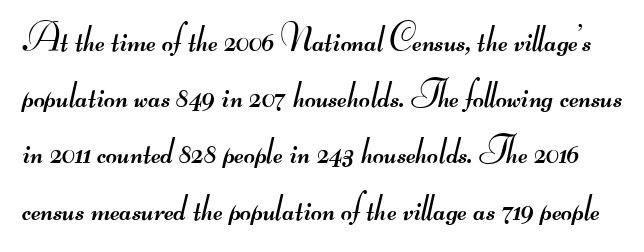
Q: Is the text bold? A: No.
Q: Is the typeface a serif or a sans-serif typeface? A: Sans-serif.
Q: Is the text underlined? A: No.
Q: Is the spacing between letters normal or unusually wide? A: Normal.
Q: Is the spacing between lines tight, normal or loose? A: Normal.
Q: Width (condensed, normal, or wide)? A: Wide.
Q: Stroke contrast? A: Medium.
Q: Monospaced? A: No.
